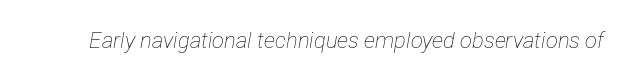
The image shows 22 px text type, italic (leaning right); set normal letter spacing, not underlined.
